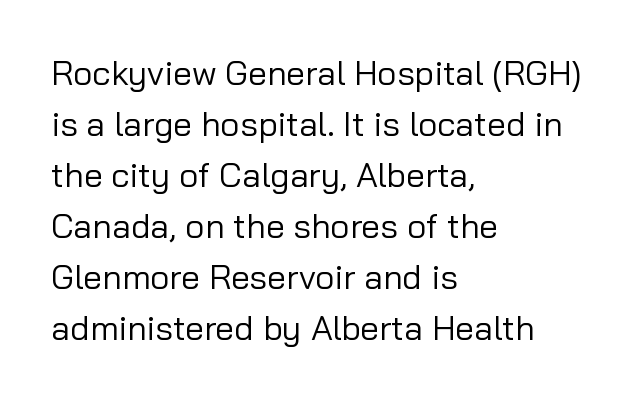
The image shows 34 px regular-weight sans-serif type, upright; set left-aligned, normal line spacing (1.5x), normal letter spacing, not underlined; low stroke contrast and a medium x-height.
